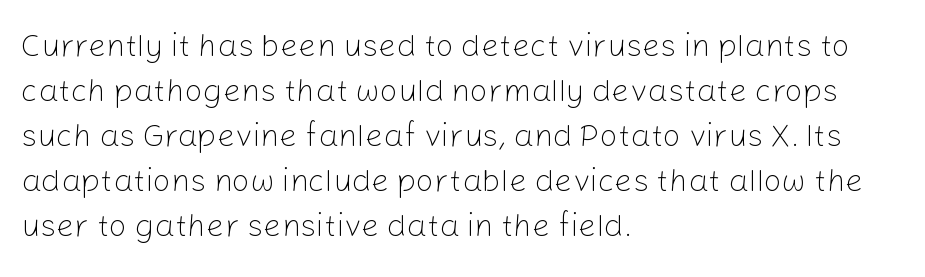
The compositor pushed each line to the left boundary. Stems here are at most as thick as an everyday book face. Students, note that the glyphs here touch the page at normal intervals. Every stem runs plumb, perpendicular to the baseline. This sample has the flowing, uneven cadence of proportional lettering. Words float on clear page, feet unadorned.
